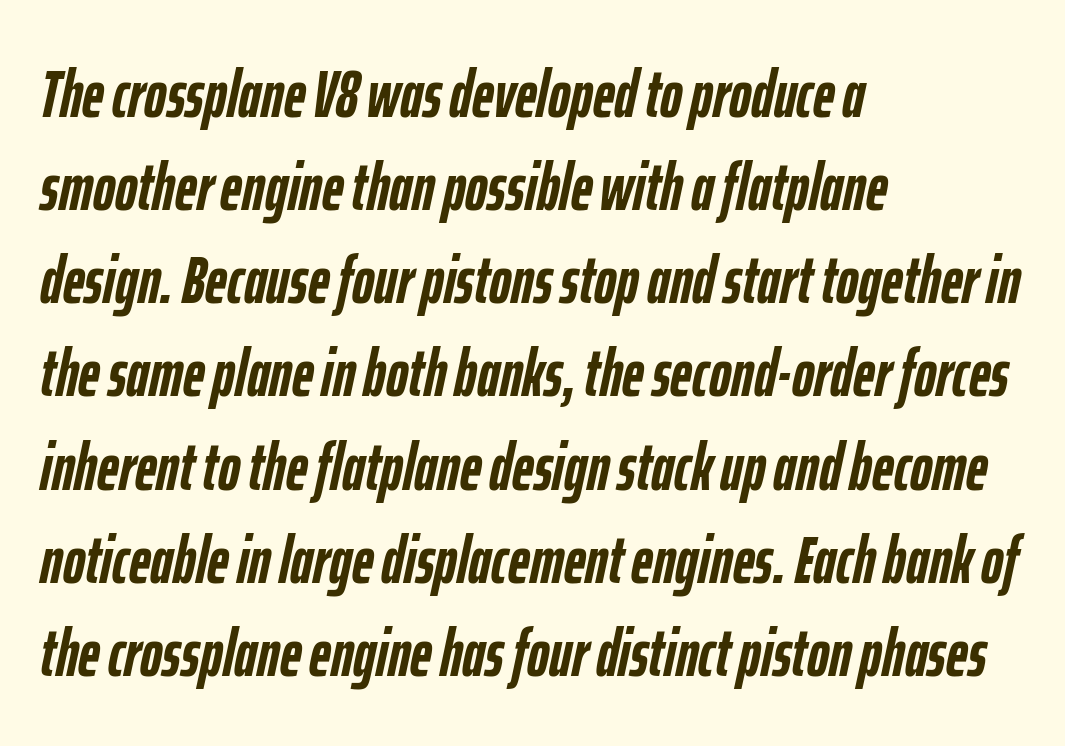
{"italic": "yes", "lean": "right", "slant_degrees": 12, "bold": "yes", "weight": "semibold", "width": "condensed", "stroke_contrast": "low", "x_height": "medium", "monospaced": "no", "underline": "no", "align": "left", "line_spacing": "normal", "line_spacing_ratio": 1.39, "letter_spacing": "normal", "letter_spacing_em": 0.0, "glyph_px": 67}
